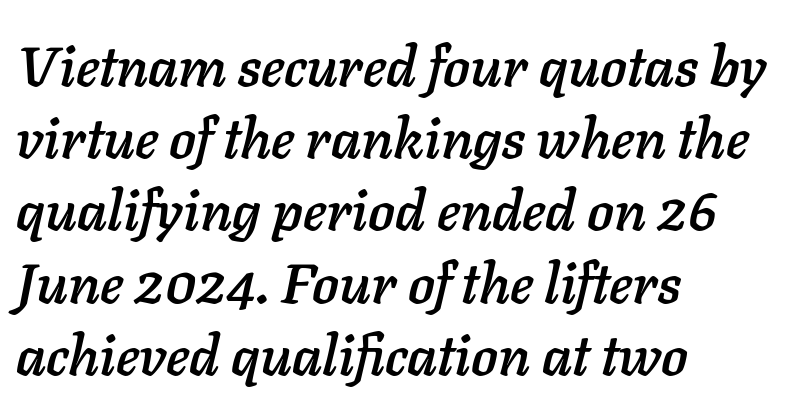
Q: Is the text italic (slanted)? A: Yes, it leans right by about 11 degrees.
Q: Is the text underlined? A: No.
Q: How is the paragraph aligned? A: Left-aligned.
Q: Is the spacing between letters normal or unusually wide? A: Normal.
Q: Is the spacing between lines tight, normal or loose? A: Normal.
Q: Width (condensed, normal, or wide)? A: Normal.
Q: Stroke contrast? A: Low.
Q: x-height? A: Medium.
Q: Monospaced? A: No.
